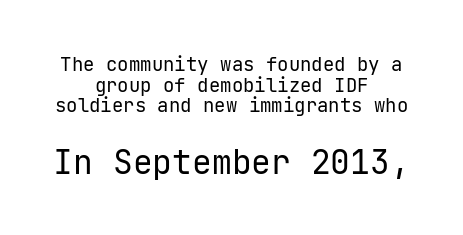
The image shows 33 px regular-weight sans-serif type, upright; set centered, tight line spacing (1.09x), normal letter spacing, not underlined; the second (bottom) block is 1.74x larger; low stroke contrast and a medium x-height.
